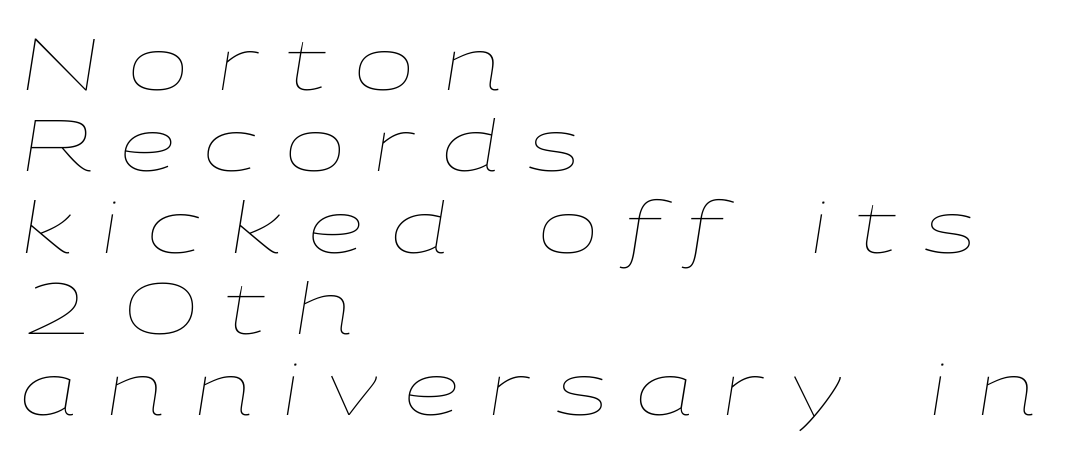
This sample trades vertical openness for compactness between lines. This reads as an unemphasized weight, regular at the heaviest. The horizontal fit of the characters is loose and conspicuously gappy. The zone under the glyphs is completely vacant. Notice how the stems are inclined rather than vertical — that's the hallmark of italics. Varying glyph widths throughout — classic text-font behaviour.
